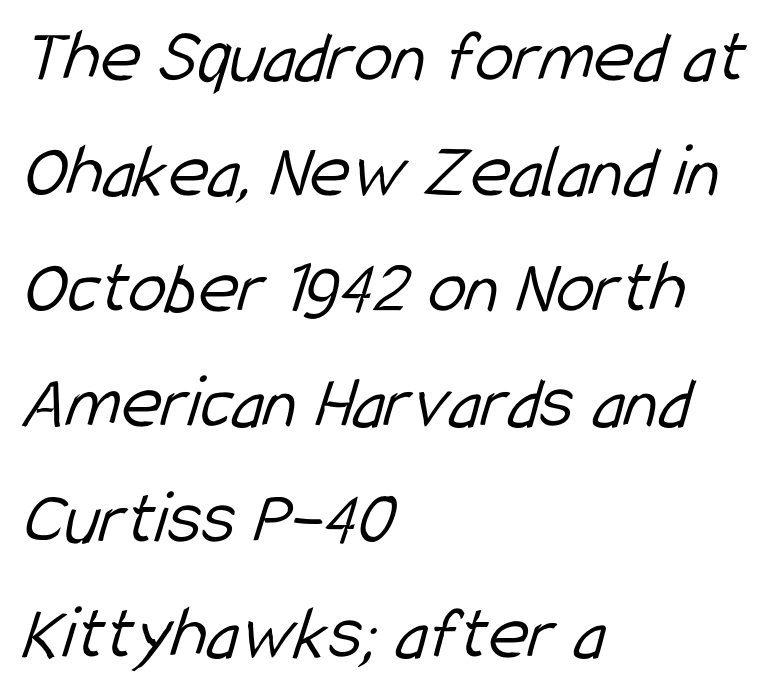
The image shows 77 px light, condensed sans-serif type; set left-aligned, normal line spacing (1.5x), normal letter spacing, not underlined; low stroke contrast and a medium x-height.
